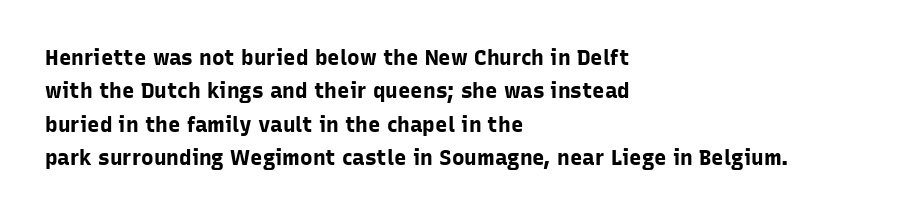
The lines sit at an ordinary, default distance from one another. Bare-footed words on every line. The rendering uses a bold face; every stroke is thick and dark. Posture: upright roman.
